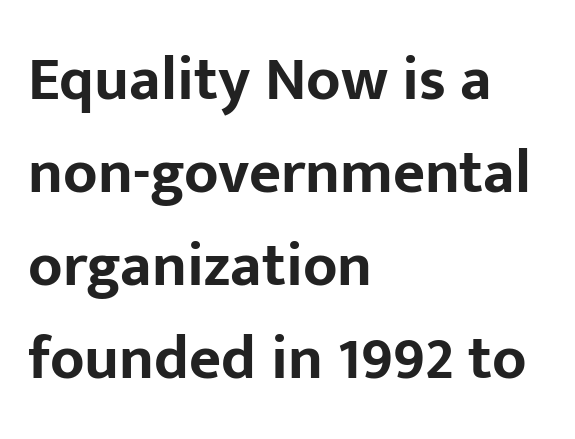
The image shows 62 px bold sans-serif type, upright; set left-aligned, normal line spacing (1.5x), normal letter spacing, not underlined; low stroke contrast and a medium x-height.
